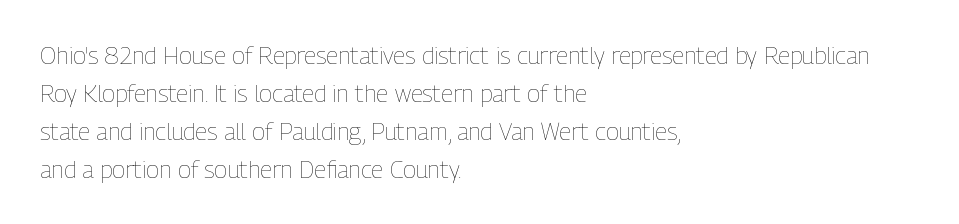
{"italic": "no", "bold": "no", "underline": "no", "align": "left", "line_spacing": "normal", "line_spacing_ratio": 1.58, "letter_spacing": "normal", "letter_spacing_em": 0.0, "glyph_px": 24}
